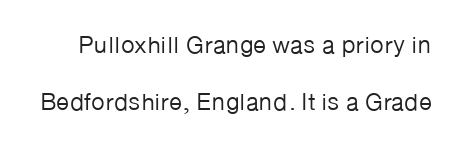
{"italic": "no", "bold": "no", "underline": "no", "line_spacing": "loose", "line_spacing_ratio": 2.38, "letter_spacing": "normal", "letter_spacing_em": 0.0, "glyph_px": 24}
